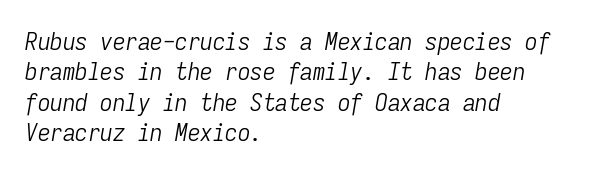
Spacing between characters is what you'd get straight out of the box. No chunkiness to these letters — they're not bold. Characters are canted at an angle relative to the baseline's perpendicular. Each line starts at the same left margin while the right side varies.
